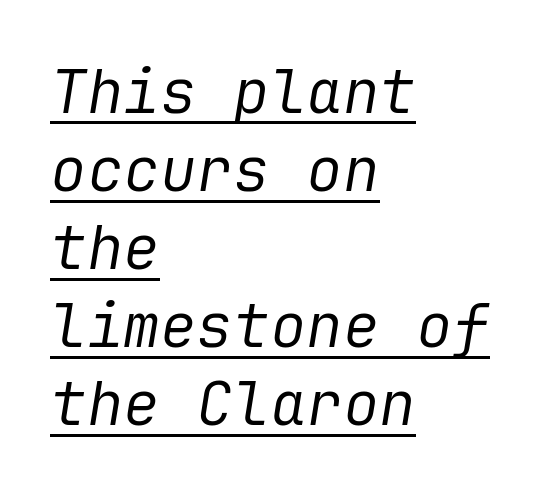
Like a heading marked for emphasis, these lines bear an underscore. The lines are quadded left. Compared with a typical body face, this is equally light or lighter still. Nothing unusual about the tracking: characters are spaced as the font intends.
